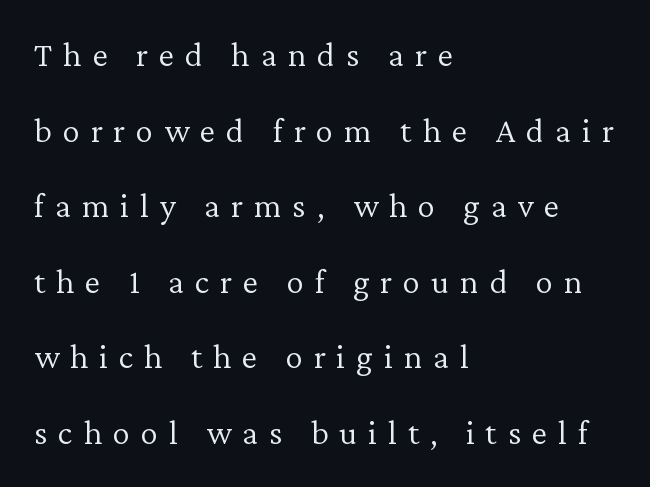
Q: Is the text bold? A: No.
Q: Is the text italic (slanted)? A: No, it is upright.
Q: Is the typeface a serif or a sans-serif typeface? A: Serif.
Q: Is the text underlined? A: No.
Q: How is the paragraph aligned? A: Left-aligned.
Q: Is the spacing between letters normal or unusually wide? A: Unusually wide.
Q: Is the spacing between lines tight, normal or loose? A: Loose.
Q: Width (condensed, normal, or wide)? A: Normal.
Q: Stroke contrast? A: Low.
Q: x-height? A: Medium.
Q: Monospaced? A: No.
